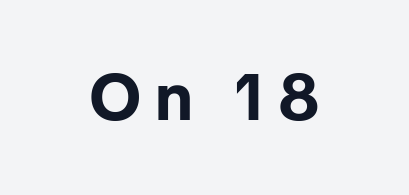
Q: Is the text bold? A: Yes.
Q: Is the text italic (slanted)? A: No, it is upright.
Q: Is the typeface a serif or a sans-serif typeface? A: Sans-serif.
Q: Is the text underlined? A: No.
Q: Is the spacing between letters normal or unusually wide? A: Unusually wide.
Q: Width (condensed, normal, or wide)? A: Normal.
Q: Stroke contrast? A: Low.
Q: x-height? A: Medium.
Q: Monospaced? A: No.
